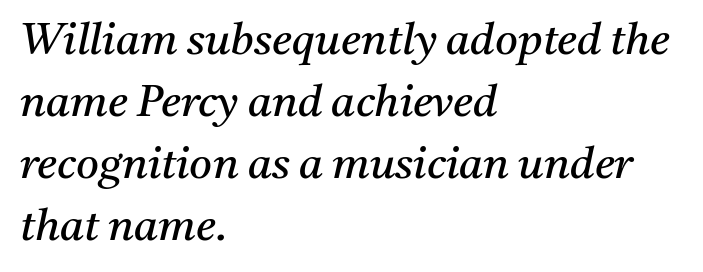
Inter-character spacing is left at the font's built-in metrics. Line spacing here is normal. Is the type slanted? Yes — the strokes lean at a clear angle. The characters are drawn with everyday or finer stroke widths. The passage is arranged the way most books set body copy — flush left. This rendering employs a face with finishing strokes, i.e., a serif.
